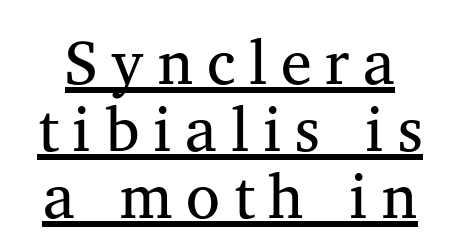
Q: Is the text bold? A: No.
Q: Is the typeface a serif or a sans-serif typeface? A: Serif.
Q: Is the text underlined? A: Yes.
Q: Is the spacing between letters normal or unusually wide? A: Unusually wide.
Q: Is the spacing between lines tight, normal or loose? A: Tight.
Q: Width (condensed, normal, or wide)? A: Normal.
Q: Stroke contrast? A: Medium.
Q: x-height? A: Medium.
Q: Monospaced? A: No.
